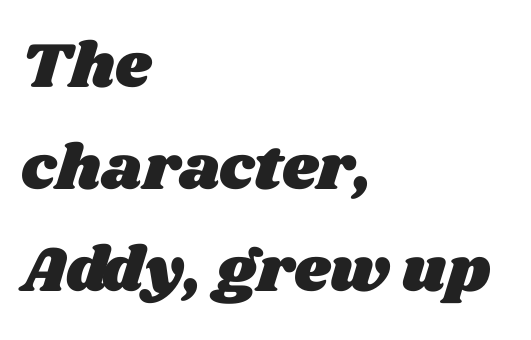
{"width": "wide", "stroke_contrast": "medium", "x_height": "large", "monospaced": "no", "underline": "no", "align": "left", "line_spacing": "normal", "line_spacing_ratio": 1.59, "letter_spacing": "normal", "letter_spacing_em": 0.0, "glyph_px": 64}
